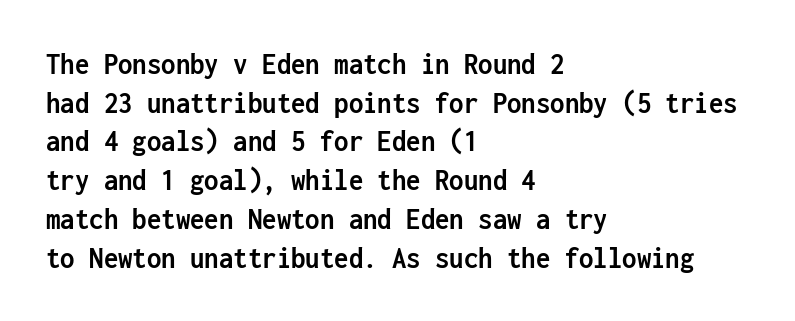
Q: Is the text bold? A: Yes.
Q: Is the text italic (slanted)? A: No, it is upright.
Q: Is the typeface a serif or a sans-serif typeface? A: Sans-serif.
Q: Is the text underlined? A: No.
Q: How is the paragraph aligned? A: Left-aligned.
Q: Is the spacing between letters normal or unusually wide? A: Normal.
Q: Width (condensed, normal, or wide)? A: Condensed.
Q: Stroke contrast? A: Low.
Q: x-height? A: Medium.
Q: Monospaced? A: Yes.
